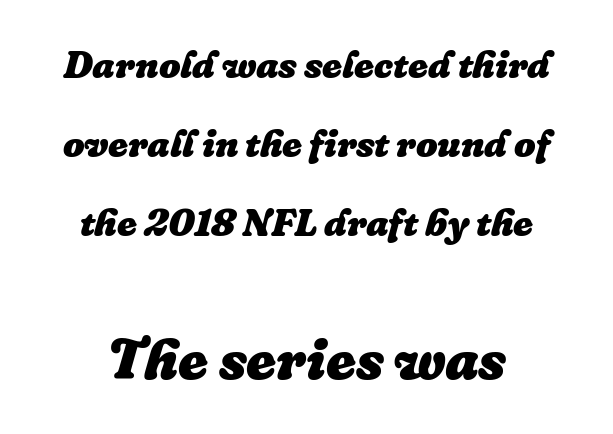
This block would shrink considerably if given ordinary leading; it's expanded now. Of the two passages, the one underneath uses the larger point size. Spacing between characters is what you'd get straight out of the box. Quick note: italic.
